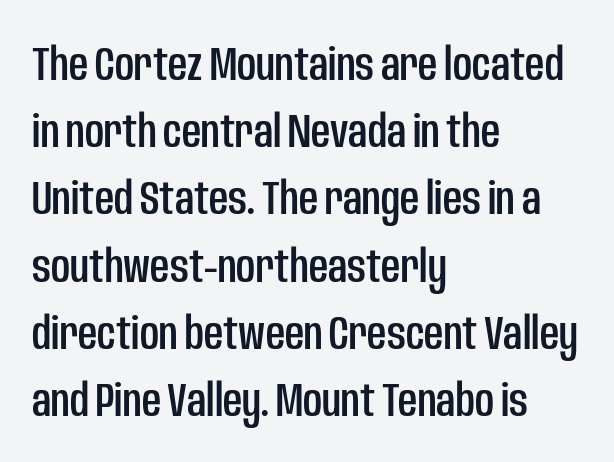
No word sits above an underline. The space between consecutive lines is moderate. To sum up the face: it is a sans, with no serifs. You could call the tracking neutral — neither tight nor loose.
